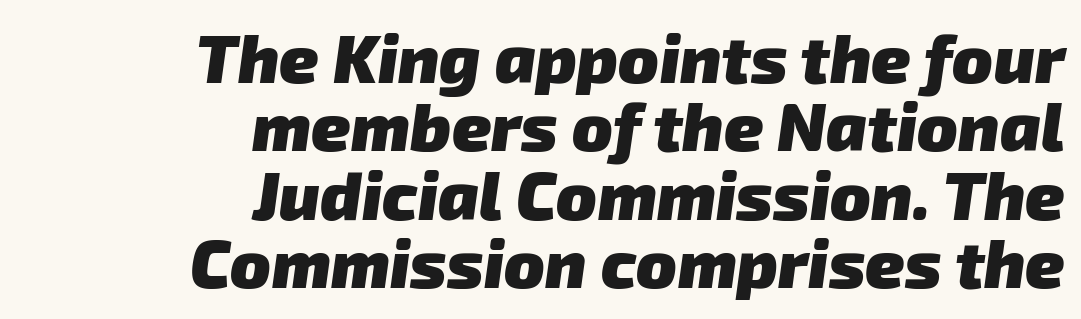
The image shows 67 px heavy sans-serif type; set right-aligned, tight line spacing (1.02x), normal letter spacing, not underlined; low stroke contrast and a medium x-height.
